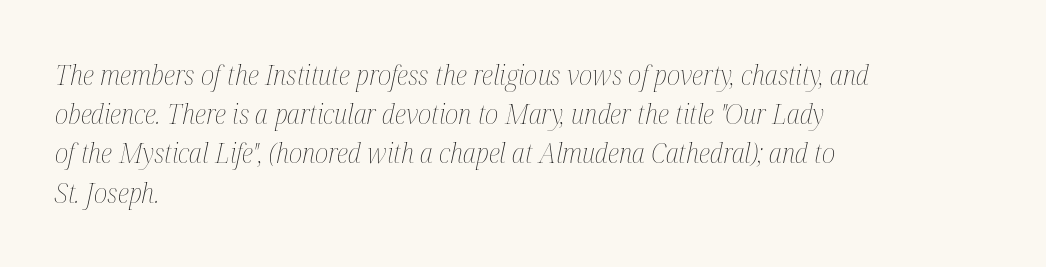
Q: Is the text bold? A: No.
Q: Is the text italic (slanted)? A: Yes, it leans right by about 12 degrees.
Q: Is the text underlined? A: No.
Q: How is the paragraph aligned? A: Left-aligned.
Q: Is the spacing between letters normal or unusually wide? A: Normal.
Q: Is the spacing between lines tight, normal or loose? A: Normal.
Q: Width (condensed, normal, or wide)? A: Condensed.
Q: Stroke contrast? A: Medium.
Q: x-height? A: Medium.
Q: Monospaced? A: No.
